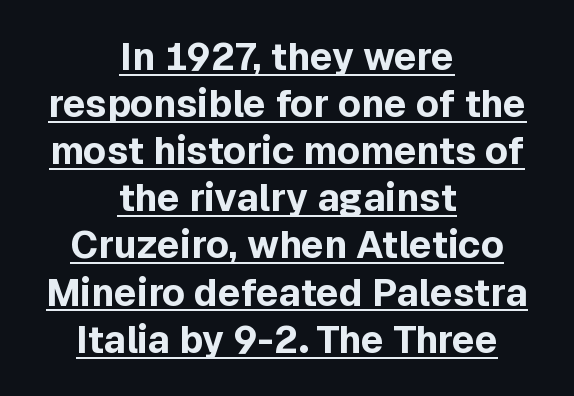
Q: Is the text bold? A: Yes.
Q: Is the text italic (slanted)? A: No, it is upright.
Q: Is the typeface a serif or a sans-serif typeface? A: Sans-serif.
Q: Is the text underlined? A: Yes.
Q: How is the paragraph aligned? A: Centered.
Q: Is the spacing between letters normal or unusually wide? A: Normal.
Q: Width (condensed, normal, or wide)? A: Normal.
Q: x-height? A: Medium.
Q: Monospaced? A: No.
